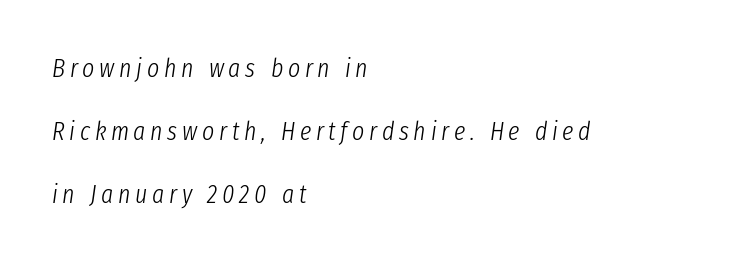
Q: Is the text bold? A: No.
Q: Is the text italic (slanted)? A: Yes, it leans right by about 8 degrees.
Q: Is the text underlined? A: No.
Q: How is the paragraph aligned? A: Left-aligned.
Q: Is the spacing between lines tight, normal or loose? A: Loose.
